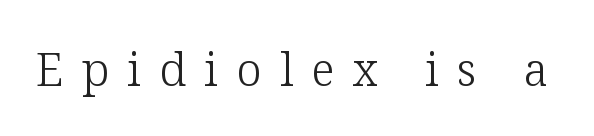
{"serif": "yes", "italic": "no", "bold": "no", "weight": "light", "width": "normal", "stroke_contrast": "low", "x_height": "medium", "monospaced": "no", "underline": "no", "letter_spacing": "wide", "letter_spacing_em": 0.39, "glyph_px": 46}
